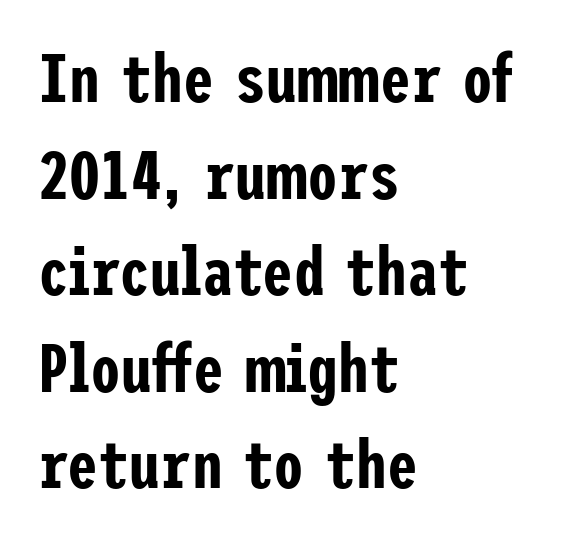
No word sits above an underline. Typeset ragged right — the left edge is the straight one. The line-height multiplier appears to be the usual default. The axis of the letterforms is exactly vertical. The characters display no serif detailing; their extremities are plain.
